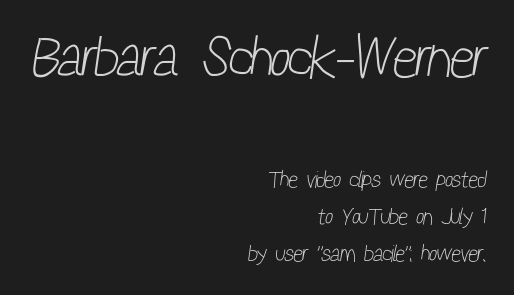
No chunkiness to these letters — they're not bold. The space between consecutive lines is moderate. Quick note: underline off. Observe the absence of serifs on each vertical stroke in this sample. A student would call this right alignment; a typographer would say flush right, rag left.
